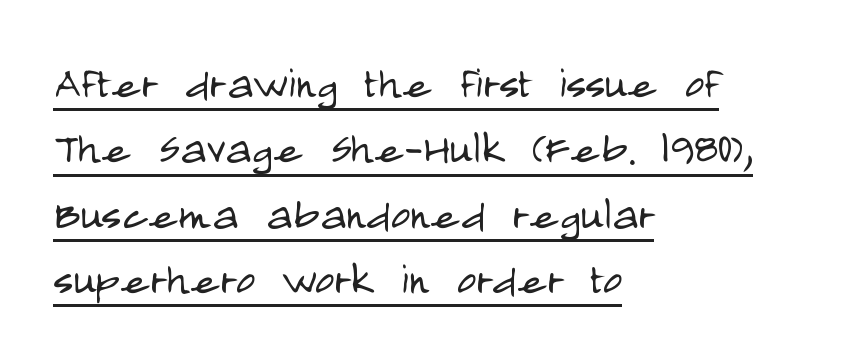
{"serif": "no", "italic": "no", "bold": "no", "weight": "light", "width": "condensed", "stroke_contrast": "low", "x_height": "large", "monospaced": "no", "underline": "yes", "align": "left", "line_spacing_ratio": 1.21, "letter_spacing": "normal", "letter_spacing_em": 0.0, "glyph_px": 54}
